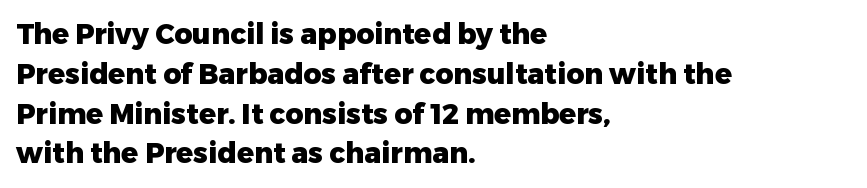
The image shows 28 px heavy sans-serif type, upright; set left-aligned, normal line spacing (1.42x), normal letter spacing, not underlined; low stroke contrast and a medium x-height.
